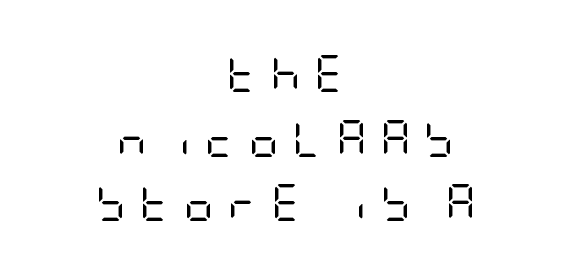
The image shows 37 px regular-weight, condensed sans-serif type, upright; set centered, line spacing 1.75x, unusually wide letter spacing (+0.37 em), not underlined; low stroke contrast and a large x-height.
